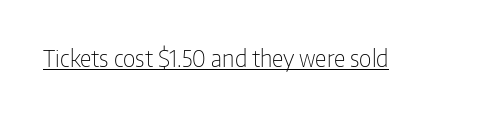
The image shows 23 px text type, upright; set normal letter spacing, underlined.
